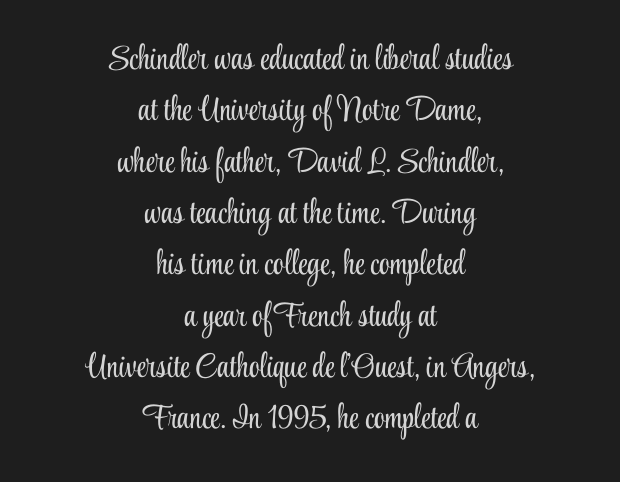
Q: Is the text bold? A: No.
Q: Is the text italic (slanted)? A: Yes.
Q: Is the typeface a serif or a sans-serif typeface? A: Serif.
Q: Is the text underlined? A: No.
Q: How is the paragraph aligned? A: Centered.
Q: Is the spacing between letters normal or unusually wide? A: Normal.
Q: Is the spacing between lines tight, normal or loose? A: Normal.
Q: Width (condensed, normal, or wide)? A: Condensed.
Q: Stroke contrast? A: Low.
Q: x-height? A: Small.
Q: Monospaced? A: No.
